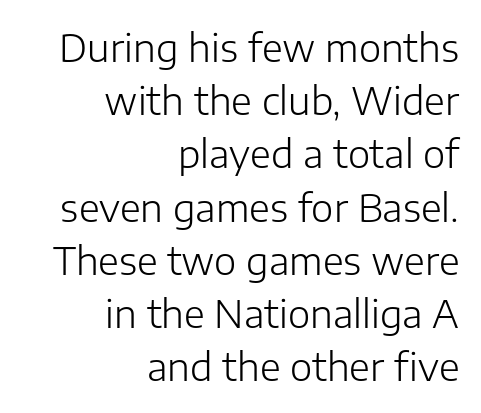
Q: Is the text bold? A: No.
Q: Is the text italic (slanted)? A: No, it is upright.
Q: Is the typeface a serif or a sans-serif typeface? A: Sans-serif.
Q: Is the text underlined? A: No.
Q: How is the paragraph aligned? A: Right-aligned.
Q: Is the spacing between letters normal or unusually wide? A: Normal.
Q: Is the spacing between lines tight, normal or loose? A: Normal.
Q: Width (condensed, normal, or wide)? A: Normal.
Q: Stroke contrast? A: Low.
Q: x-height? A: Medium.
Q: Monospaced? A: No.
